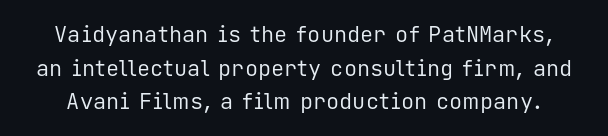
The image shows 22 px text type, upright; set normal line spacing (1.53x), normal letter spacing, not underlined.
